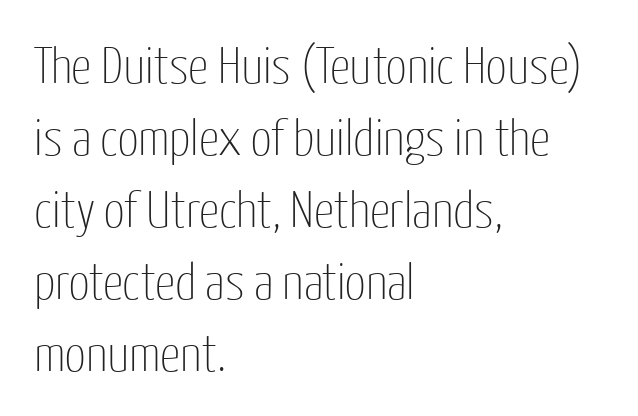
Grotesque or geometric, the face here clearly has no serifs. No italicization has been applied; the sample stays upright. Clear beneath every line of the passage. The strokes carry an ordinary text weight at most. Line beginnings align vertically; line endings do not.
